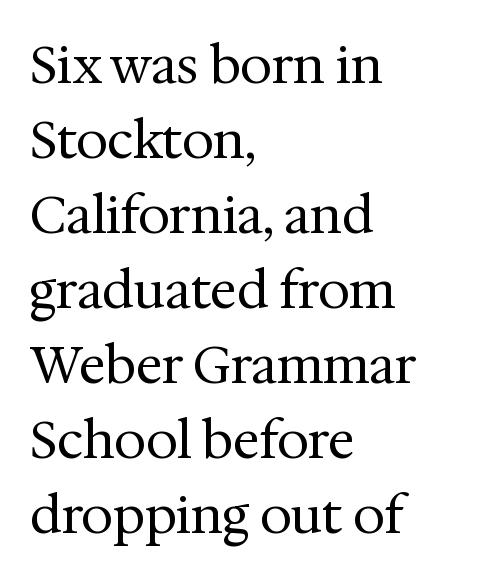
Layout note: lines flush left. These lines were composed using upright roman letters. Each new line begins a customary step beneath the previous one. The glyphs are unaccompanied by any horizontal stroke below them. A quiet, ordinary-to-light weight characterises the typeface. Each letter's strokes conclude with small projecting serifs.
